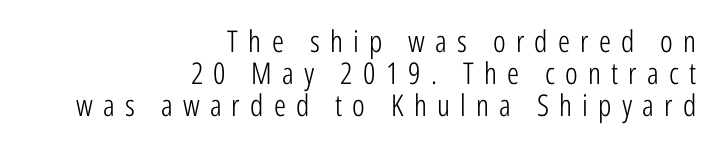
Q: Is the text bold? A: No.
Q: Is the text italic (slanted)? A: No, it is upright.
Q: Is the typeface a serif or a sans-serif typeface? A: Sans-serif.
Q: Is the text underlined? A: No.
Q: How is the paragraph aligned? A: Right-aligned.
Q: Is the spacing between letters normal or unusually wide? A: Unusually wide.
Q: Is the spacing between lines tight, normal or loose? A: Tight.
Q: Width (condensed, normal, or wide)? A: Condensed.
Q: Stroke contrast? A: Low.
Q: x-height? A: Medium.
Q: Monospaced? A: No.
